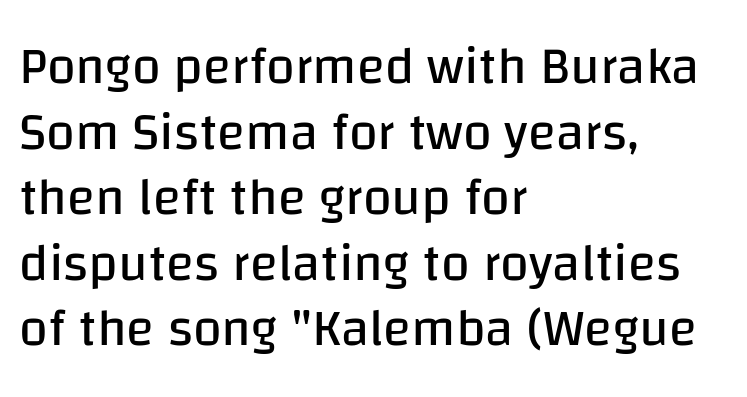
Q: Is the text bold? A: No.
Q: Is the text italic (slanted)? A: No, it is upright.
Q: Is the typeface a serif or a sans-serif typeface? A: Sans-serif.
Q: Is the text underlined? A: No.
Q: How is the paragraph aligned? A: Left-aligned.
Q: Is the spacing between letters normal or unusually wide? A: Normal.
Q: Is the spacing between lines tight, normal or loose? A: Normal.
Q: Width (condensed, normal, or wide)? A: Normal.
Q: Stroke contrast? A: Low.
Q: x-height? A: Large.
Q: Monospaced? A: No.
